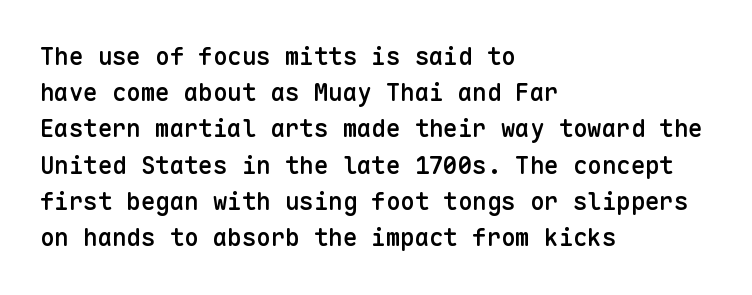
The image shows 24 px text type, upright; set left-aligned, normal line spacing (1.51x), normal letter spacing, not underlined.
